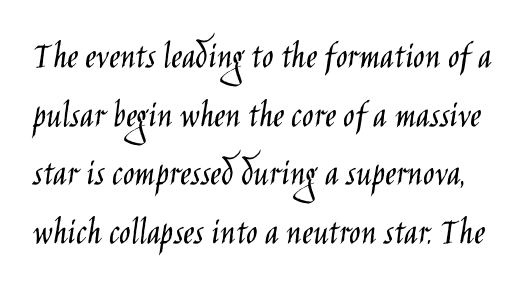
The designer left line spacing at the default. The passage shown is not underscored anywhere. Think of a printed novel: that variable character pitch is what you see here. Stroke thickness stays within the range of a standard reading face or lighter. In terms of letterform style, serifs are entirely absent.
